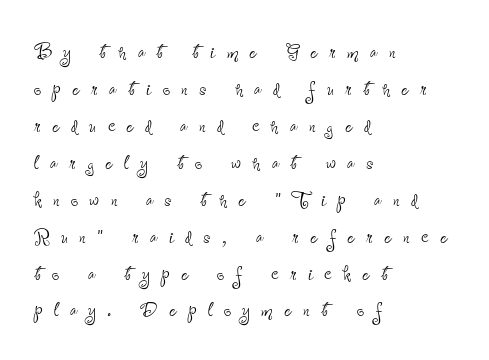
Q: Is the text bold? A: No.
Q: Is the text italic (slanted)? A: Yes.
Q: Is the text underlined? A: No.
Q: How is the paragraph aligned? A: Left-aligned.
Q: Is the spacing between letters normal or unusually wide? A: Unusually wide.
Q: Is the spacing between lines tight, normal or loose? A: Normal.
